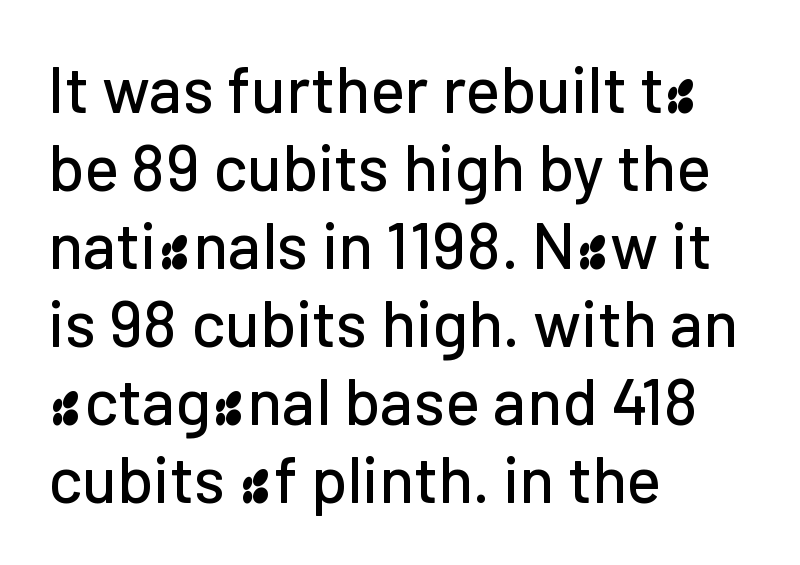
Q: Is the text italic (slanted)? A: No, it is upright.
Q: Is the typeface a serif or a sans-serif typeface? A: Sans-serif.
Q: Is the text underlined? A: No.
Q: How is the paragraph aligned? A: Left-aligned.
Q: Is the spacing between letters normal or unusually wide? A: Normal.
Q: Width (condensed, normal, or wide)? A: Normal.
Q: Stroke contrast? A: Low.
Q: x-height? A: Medium.
Q: Monospaced? A: No.
